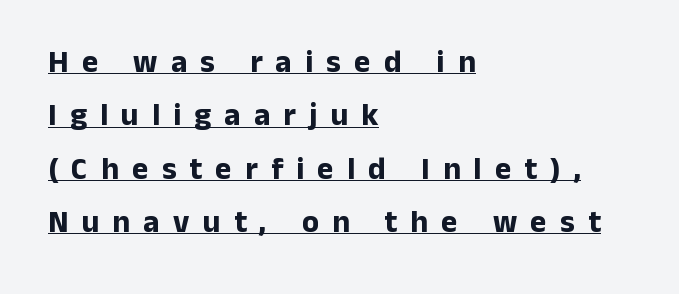
Caption: lettering with a line underneath. Compared with typical body copy, the letter spacing here is much looser. Posture: vertical. Proportional: the letters do not fall into vertical columns. Look at the stroke-to-counter ratio: heavy, a bold.
